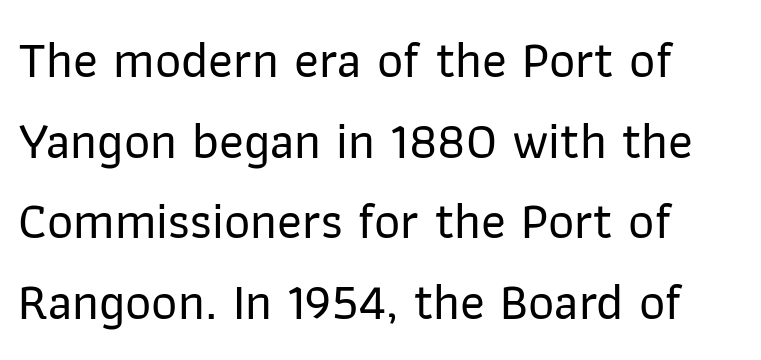
The image shows 51 px sans-serif type, upright; set normal line spacing (1.58x), normal letter spacing, not underlined; low stroke contrast and a medium x-height.
